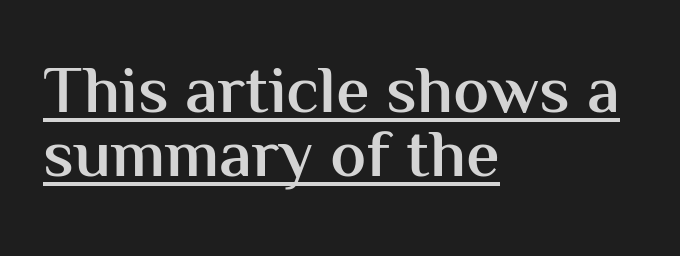
{"serif": "no", "italic": "no", "bold": "semi", "weight": "semibold", "width": "normal", "stroke_contrast": "medium", "x_height": "medium", "monospaced": "no", "underline": "yes", "align": "left", "line_spacing": "tight", "line_spacing_ratio": 0.95, "letter_spacing": "normal", "letter_spacing_em": 0.0, "glyph_px": 67}
